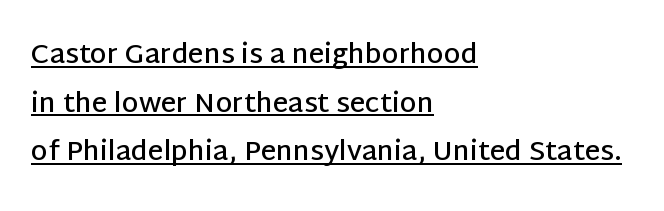
How are the letters spaced? Ordinarily, with no added tracking. Is there an underline? Yes — a line sits under the letters. Emphasis by weight is partial: semibold. The font's upright variant was chosen for this text.
